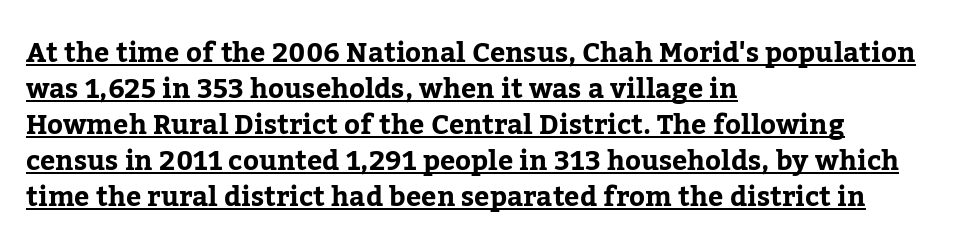
Heavy, bold letterforms. Compared with typical body copy, the letter spacing here is the same. The vertical gap from one line to the next is medium. The words here are underlined. Upright lettering throughout. Reading down the block, your eye returns to a fixed left position each line.
